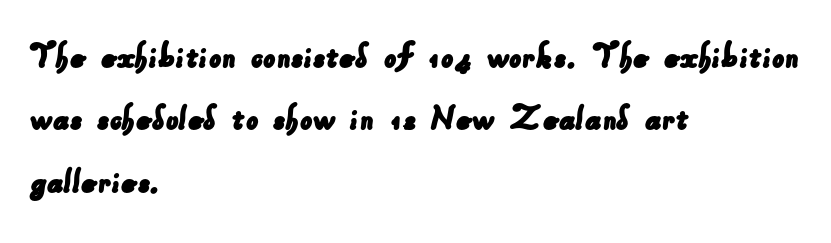
This sample has the flowing, uneven cadence of proportional lettering. Compared with typical paragraphs, the rows here are spaced about the same. Unlike a traditional serif, this face leaves its strokes unadorned. Honestly, there is no underline to notice here at all. In terms of letterspacing, this is plain default setting. Each line starts at the same left margin while the right side varies.
